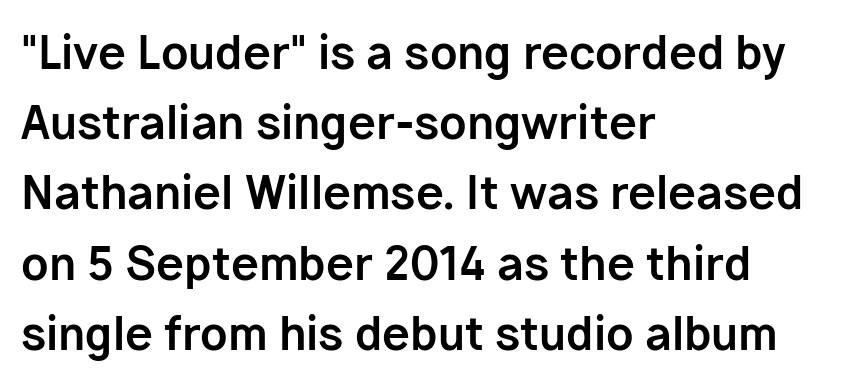
The image shows 45 px bold sans-serif type, upright; set left-aligned, normal line spacing (1.56x), normal letter spacing, not underlined; low stroke contrast and a medium x-height.
